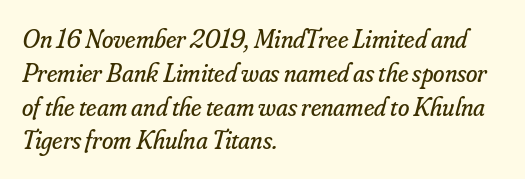
The image shows 26 px text type, italic (leaning right); set left-aligned, normal line spacing (1.3x), normal letter spacing, not underlined.
